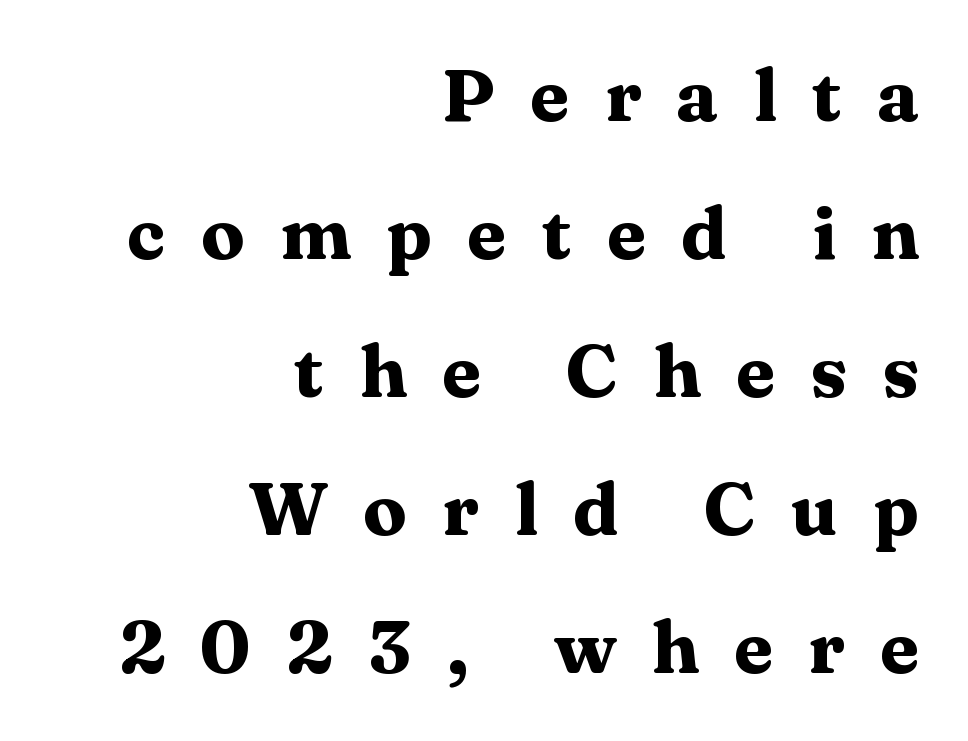
Q: Is the text bold? A: Yes.
Q: Is the text italic (slanted)? A: No, it is upright.
Q: Is the typeface a serif or a sans-serif typeface? A: Serif.
Q: Is the text underlined? A: No.
Q: How is the paragraph aligned? A: Right-aligned.
Q: Is the spacing between letters normal or unusually wide? A: Unusually wide.
Q: Width (condensed, normal, or wide)? A: Wide.
Q: Stroke contrast? A: Medium.
Q: x-height? A: Medium.
Q: Monospaced? A: No.
